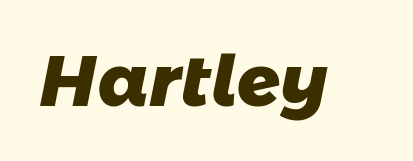
The image shows 71 px heavy sans-serif type; set normal letter spacing, not underlined; low stroke contrast and a medium x-height.
